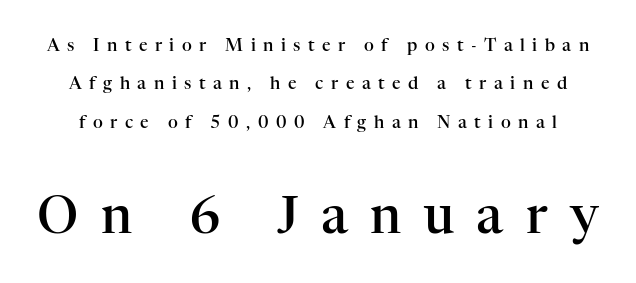
To sum up the face: it has serifs. The face used here is proportionally spaced, like ordinary book or web type. The composition opens small and finishes big. Italic? Not at all — the glyphs are vertical.
